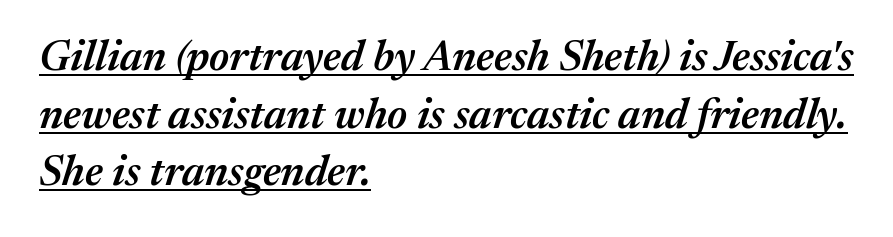
The image shows 42 px semibold type, italic (leaning right); set left-aligned, normal line spacing (1.37x), normal letter spacing, underlined; medium stroke contrast and a medium x-height.
